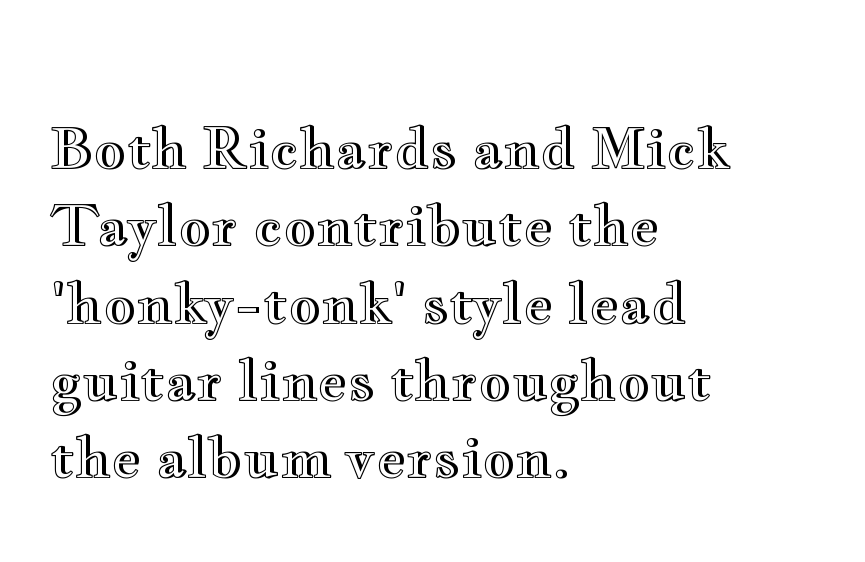
A student would call this left alignment; a typographer would say flush left, rag right. Observe the ordinary spacing: letters are neighbours, not strangers. The glyphs are unaccompanied by any horizontal stroke below them. Varying glyph widths throughout — classic text-font behaviour. Line spacing here is normal. Does the lettering tilt? It doesn't — this is upright.
